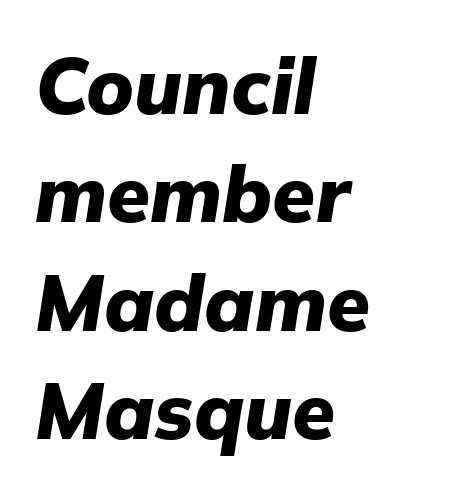
The image shows 78 px heavy type, italic (leaning right); set left-aligned, normal line spacing (1.39x), normal letter spacing, not underlined; low stroke contrast and a medium x-height.
